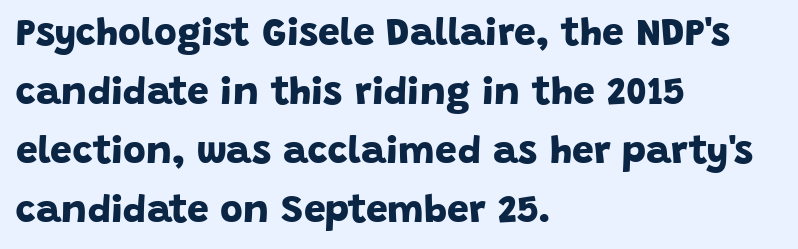
The image shows 39 px bold sans-serif type; set left-aligned, normal line spacing (1.51x), normal letter spacing, not underlined; low stroke contrast and a large x-height.
